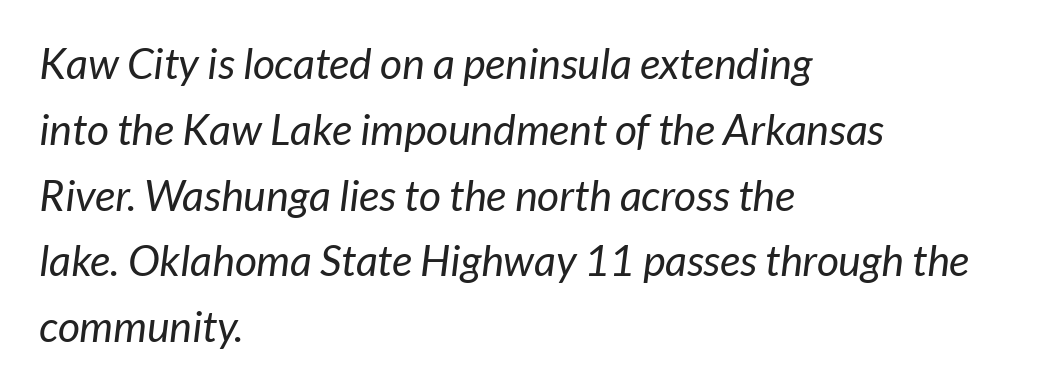
Stroke mass is kept to a normal reading level or below. The designer went with a sans here, leaving each stem footless. This sample keeps an unexceptional amount of space between lines. Letter spacing: default. The area under the type is left untouched. A typesetter would call this proportional, since set widths differ per character.
